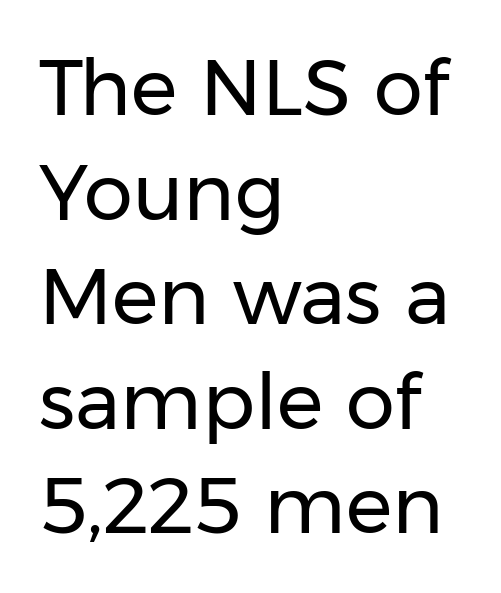
Q: Is the text bold? A: No.
Q: Is the text italic (slanted)? A: No, it is upright.
Q: Is the typeface a serif or a sans-serif typeface? A: Sans-serif.
Q: Is the text underlined? A: No.
Q: How is the paragraph aligned? A: Left-aligned.
Q: Is the spacing between letters normal or unusually wide? A: Normal.
Q: Is the spacing between lines tight, normal or loose? A: Normal.
Q: Width (condensed, normal, or wide)? A: Normal.
Q: Stroke contrast? A: Low.
Q: x-height? A: Medium.
Q: Monospaced? A: No.
